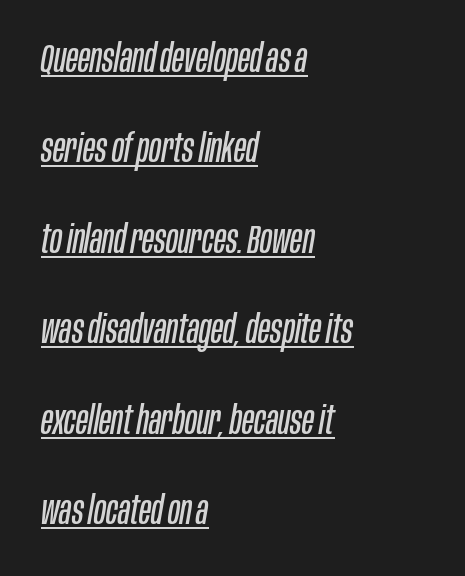
Q: Is the text bold? A: No.
Q: Is the text italic (slanted)? A: Yes, it leans right by about 10 degrees.
Q: Is the text underlined? A: Yes.
Q: How is the paragraph aligned? A: Left-aligned.
Q: Is the spacing between letters normal or unusually wide? A: Normal.
Q: Is the spacing between lines tight, normal or loose? A: Loose.
Q: Width (condensed, normal, or wide)? A: Condensed.
Q: Stroke contrast? A: Low.
Q: x-height? A: Large.
Q: Monospaced? A: No.
